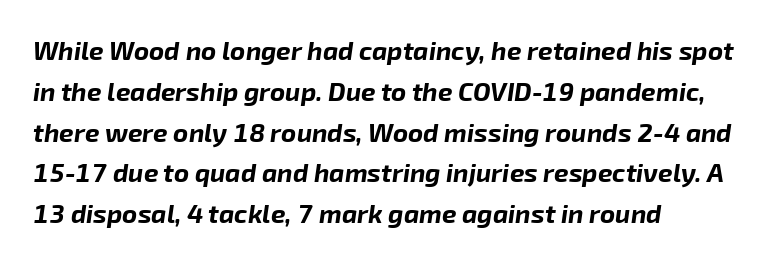
The image shows 26 px bold type, italic (leaning right); set left-aligned, normal line spacing (1.57x), normal letter spacing, not underlined.
